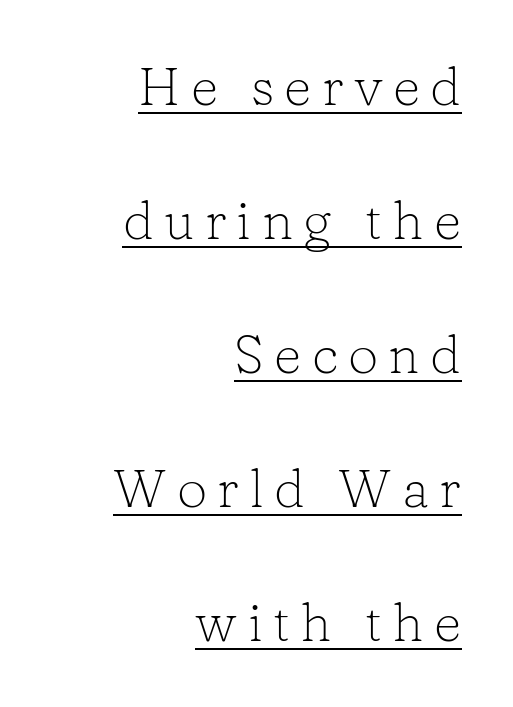
The image shows 54 px light serif type, upright; set right-aligned, loose line spacing (2.48x), underlined; low stroke contrast and a medium x-height.
